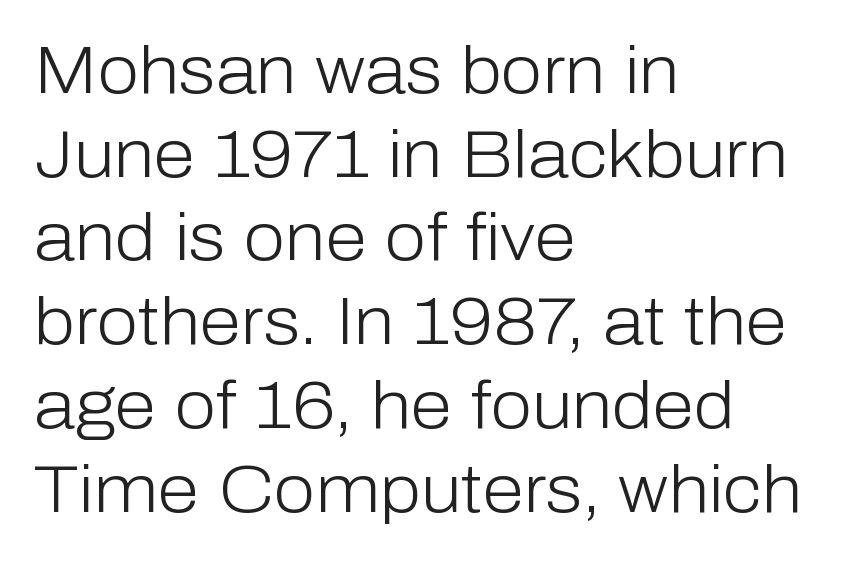
The image shows 67 px light sans-serif type, upright; set left-aligned, normal line spacing (1.25x), normal letter spacing, not underlined; low stroke contrast and a medium x-height.
